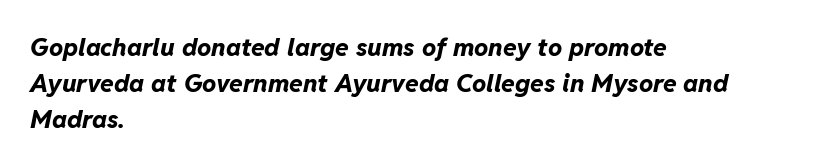
Q: Is the text bold? A: Yes.
Q: Is the text italic (slanted)? A: Yes, it leans right by about 11 degrees.
Q: Is the text underlined? A: No.
Q: How is the paragraph aligned? A: Left-aligned.
Q: Is the spacing between letters normal or unusually wide? A: Normal.
Q: Is the spacing between lines tight, normal or loose? A: Normal.
